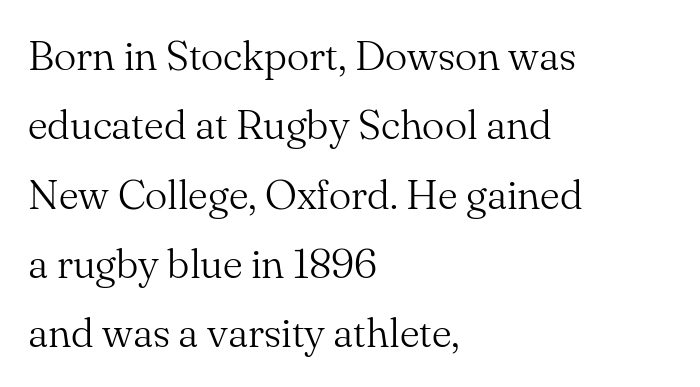
{"serif": "yes", "italic": "no", "bold": "no", "weight": "light", "width": "normal", "stroke_contrast": "medium", "x_height": "small", "monospaced": "no", "underline": "no", "align": "left", "line_spacing": "normal", "line_spacing_ratio": 1.65, "letter_spacing": "normal", "letter_spacing_em": 0.0, "glyph_px": 42}
